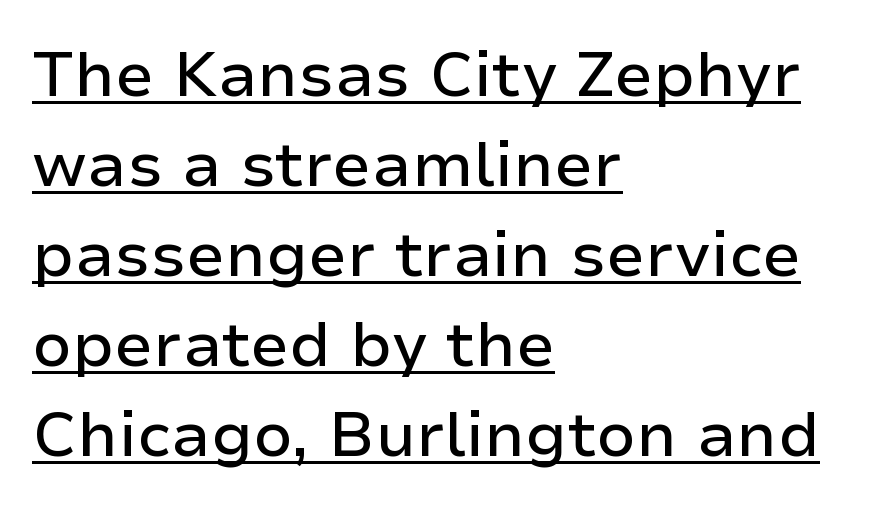
The image shows 63 px sans-serif type, upright; set left-aligned, normal line spacing (1.43x), normal letter spacing, underlined; low stroke contrast and a medium x-height.
